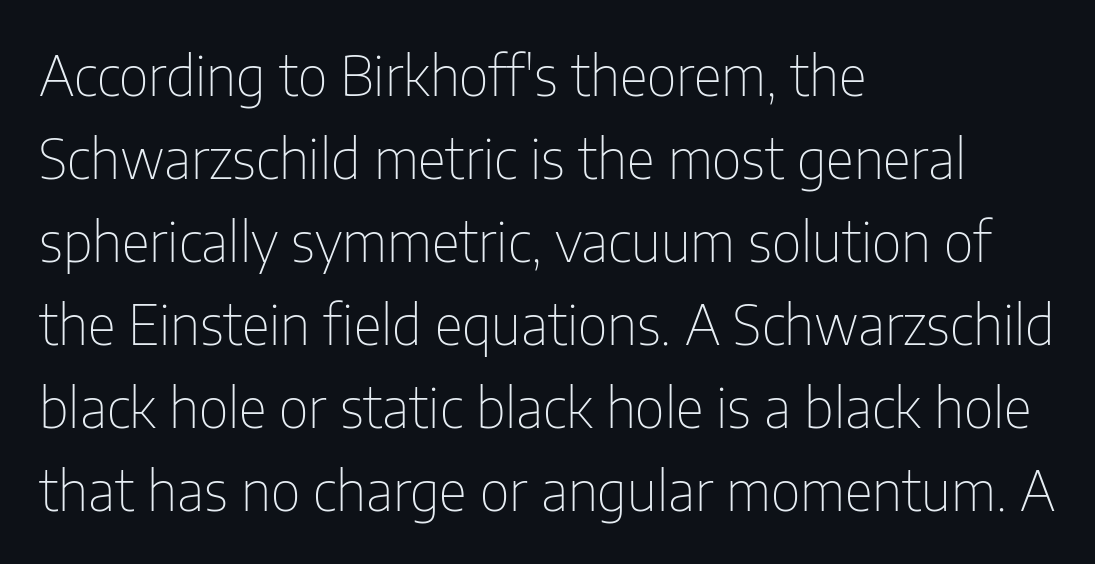
{"serif": "no", "italic": "no", "bold": "no", "weight": "thin", "width": "condensed", "stroke_contrast": "low", "x_height": "medium", "monospaced": "no", "underline": "no", "align": "left", "line_spacing": "normal", "line_spacing_ratio": 1.51, "letter_spacing": "normal", "letter_spacing_em": 0.0, "glyph_px": 55}
